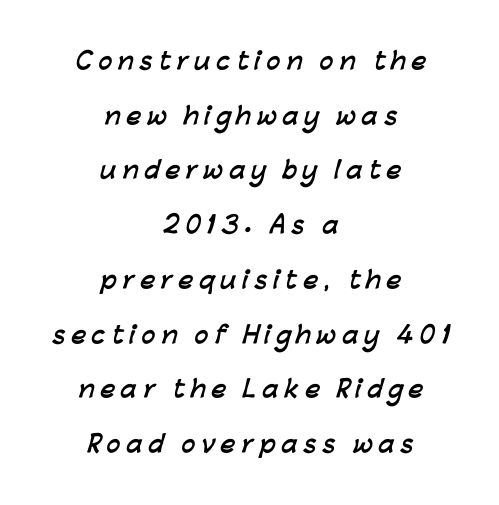
{"bold": "yes", "underline": "no", "align": "center", "line_spacing": "loose", "line_spacing_ratio": 2.38, "letter_spacing": "wide", "letter_spacing_em": 0.25, "glyph_px": 23}
